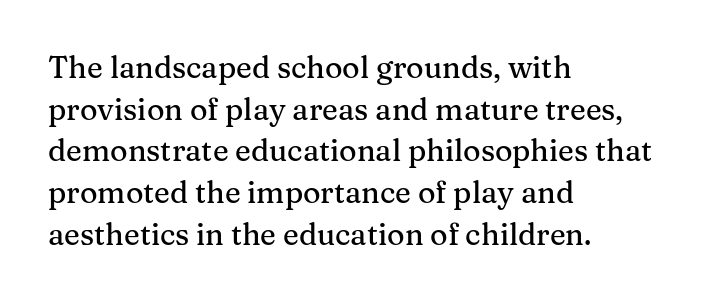
Q: Is the text italic (slanted)? A: No, it is upright.
Q: Is the typeface a serif or a sans-serif typeface? A: Serif.
Q: Is the text underlined? A: No.
Q: How is the paragraph aligned? A: Left-aligned.
Q: Is the spacing between letters normal or unusually wide? A: Normal.
Q: Is the spacing between lines tight, normal or loose? A: Normal.
Q: Width (condensed, normal, or wide)? A: Normal.
Q: Stroke contrast? A: Medium.
Q: x-height? A: Medium.
Q: Monospaced? A: No.
